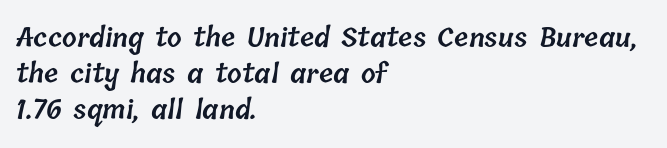
The image shows 26 px text type; set left-aligned, normal line spacing (1.38x), normal letter spacing, not underlined.
